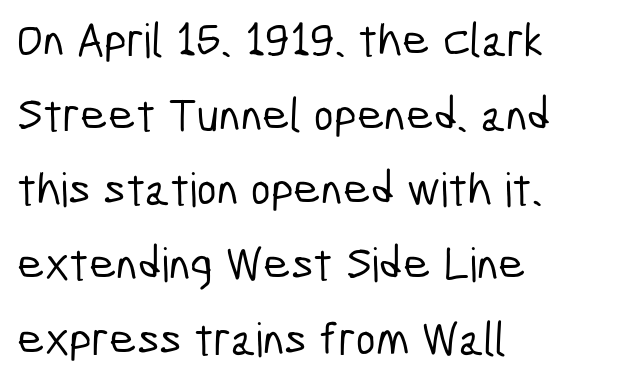
{"serif": "no", "width": "condensed", "stroke_contrast": "low", "x_height": "medium", "monospaced": "no", "underline": "no", "align": "left", "line_spacing": "normal", "line_spacing_ratio": 1.59, "letter_spacing": "normal", "letter_spacing_em": 0.0, "glyph_px": 47}
